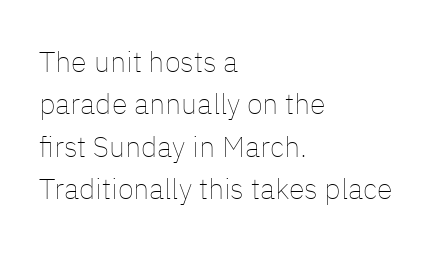
Q: Is the text bold? A: No.
Q: Is the text italic (slanted)? A: No, it is upright.
Q: Is the text underlined? A: No.
Q: How is the paragraph aligned? A: Left-aligned.
Q: Is the spacing between letters normal or unusually wide? A: Normal.
Q: Is the spacing between lines tight, normal or loose? A: Normal.
Q: Width (condensed, normal, or wide)? A: Normal.
Q: Stroke contrast? A: Low.
Q: x-height? A: Medium.
Q: Monospaced? A: No.
